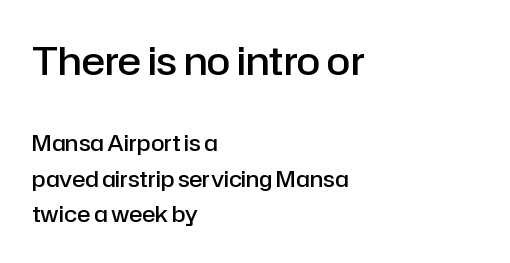
The image shows 39 px semibold sans-serif type, upright; set left-aligned, normal line spacing (1.63x), normal letter spacing, not underlined; the first (top) block is 1.77x larger; low stroke contrast and a medium x-height.
